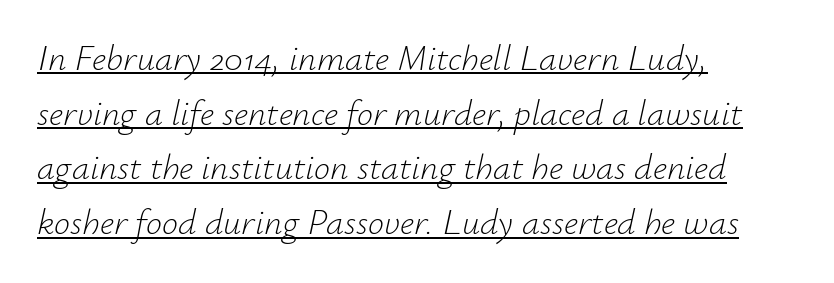
Q: Is the text bold? A: No.
Q: Is the text italic (slanted)? A: Yes, it leans right by about 12 degrees.
Q: Is the text underlined? A: Yes.
Q: How is the paragraph aligned? A: Left-aligned.
Q: Is the spacing between letters normal or unusually wide? A: Normal.
Q: Is the spacing between lines tight, normal or loose? A: Normal.
Q: Width (condensed, normal, or wide)? A: Normal.
Q: Stroke contrast? A: Low.
Q: x-height? A: Small.
Q: Monospaced? A: No.
